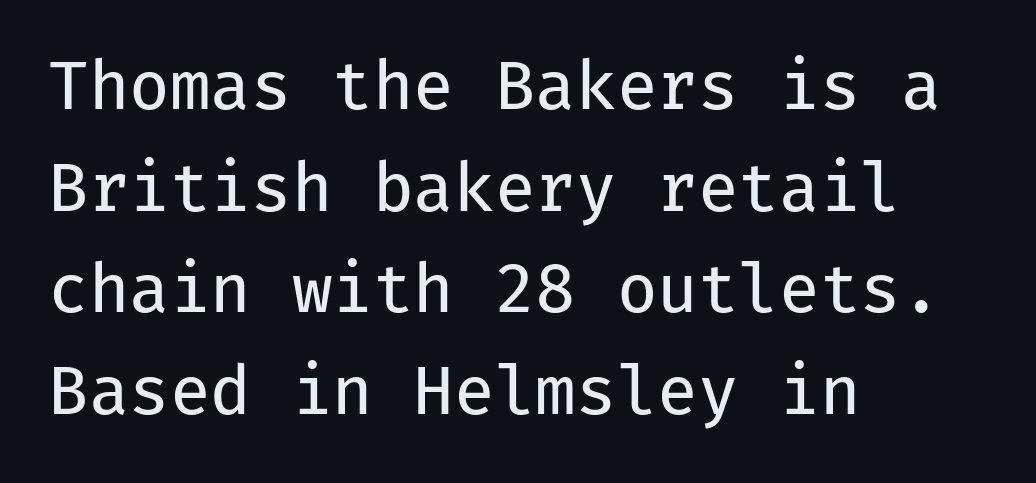
What kind of face is this? One without serifs — a sans. The weight tops out at a normal text grade. The letters stand straight up with perfectly vertical stems. Does the leading feel generous? No, just average. The line texture is even and compact thanks to regular tracking. Beneath every word, the page is bare.
